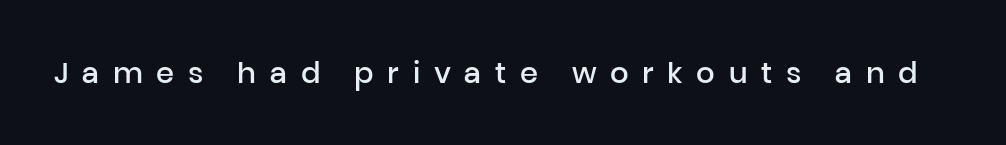
Q: Is the text bold? A: Semi-bold.
Q: Is the text italic (slanted)? A: No, it is upright.
Q: Is the typeface a serif or a sans-serif typeface? A: Sans-serif.
Q: Is the text underlined? A: No.
Q: Is the spacing between letters normal or unusually wide? A: Unusually wide.
Q: Width (condensed, normal, or wide)? A: Normal.
Q: Stroke contrast? A: Low.
Q: x-height? A: Medium.
Q: Monospaced? A: No.
